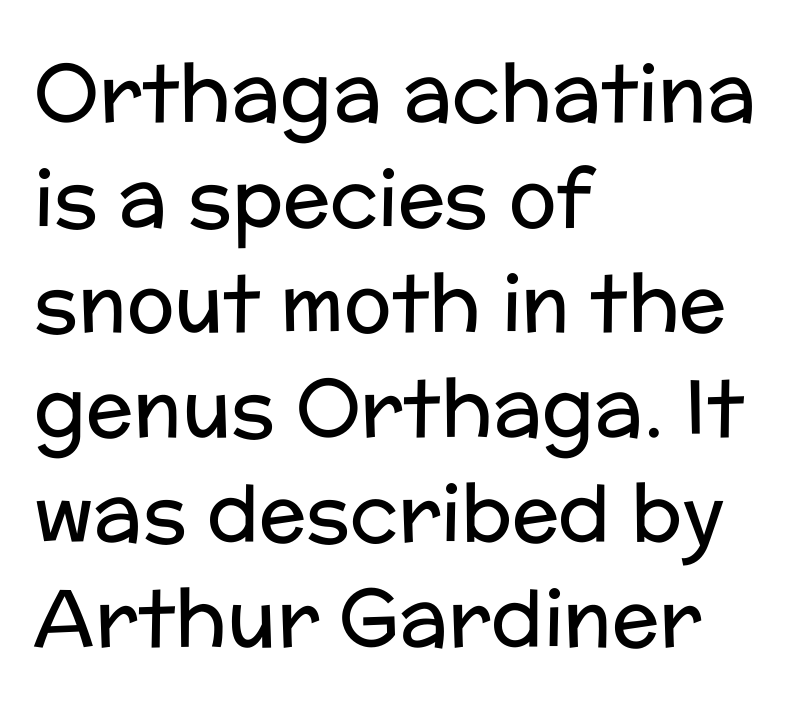
{"serif": "no", "italic": "no", "bold": "no", "weight": "regular", "width": "normal", "stroke_contrast": "low", "x_height": "medium", "monospaced": "no", "underline": "no", "align": "left", "line_spacing": "normal", "line_spacing_ratio": 1.33, "letter_spacing": "normal", "letter_spacing_em": 0.0, "glyph_px": 79}
